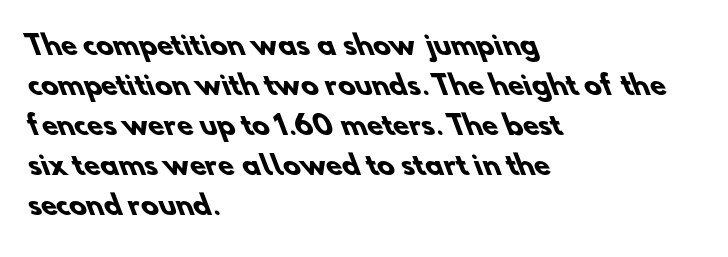
{"bold": "yes", "underline": "no", "align": "left", "line_spacing": "normal", "line_spacing_ratio": 1.54, "letter_spacing": "normal", "letter_spacing_em": 0.0, "glyph_px": 26}
